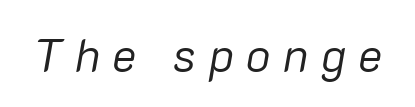
The image shows 46 px regular-weight type, italic (leaning right); set unusually wide letter spacing (+0.27 em), not underlined; low stroke contrast and a medium x-height.
